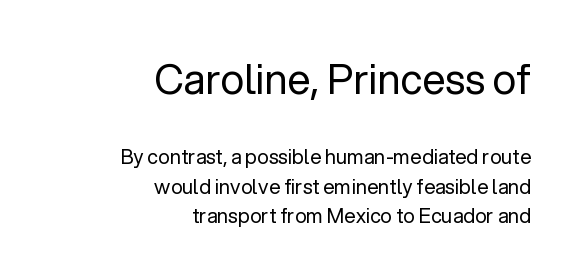
The image shows 41 px regular-weight sans-serif type, upright; set right-aligned, normal line spacing (1.49x), normal letter spacing, not underlined; the first (top) block is 2.05x larger; low stroke contrast and a medium x-height.
